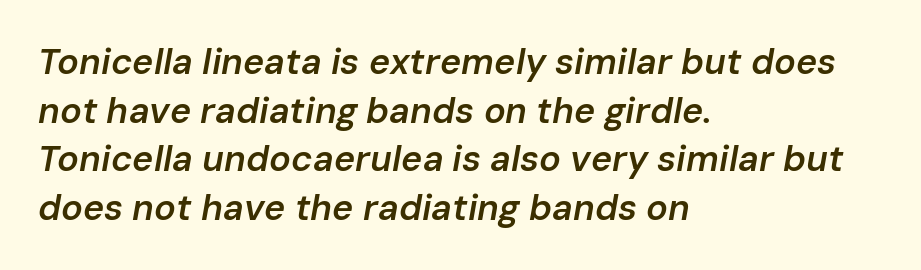
Look at the tracking — it's just the regular setting, nothing added. This sample uses an oblique cut, with every glyph tilted off the vertical. Which margin do the lines hug? The left one — the right edge is uneven. Reading down the column, the eye jumps a familiar distance to each next line. Stems and bowls a touch heavier than normal — semibold.
